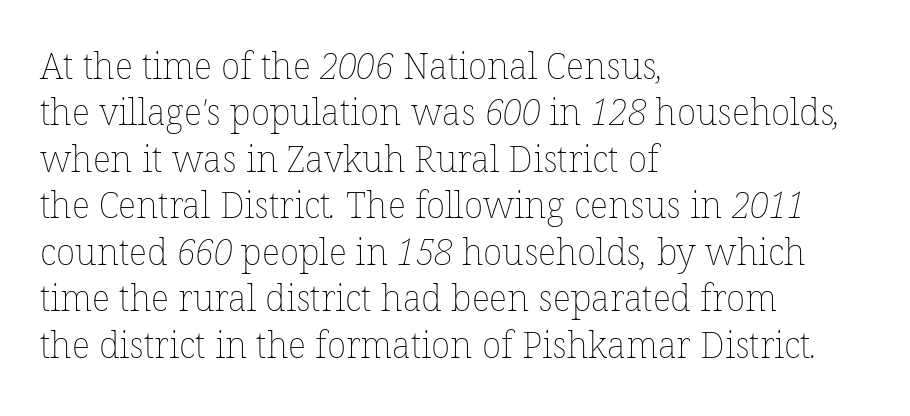
Q: Is the text bold? A: No.
Q: Is the text underlined? A: No.
Q: How is the paragraph aligned? A: Left-aligned.
Q: Is the spacing between letters normal or unusually wide? A: Normal.
Q: Is the spacing between lines tight, normal or loose? A: Normal.
Q: Width (condensed, normal, or wide)? A: Normal.
Q: Stroke contrast? A: Low.
Q: x-height? A: Medium.
Q: Monospaced? A: No.
